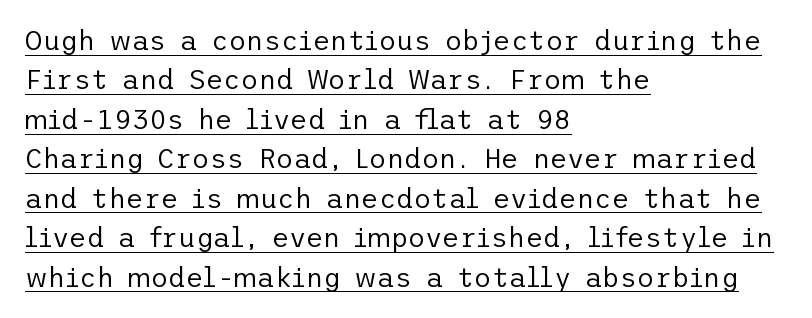
The ragged edge is on the right, which tells us the setting is flush left. The horizontal fit of the characters is conventional and even. Weight: regular or lighter. Notice how the stems are strictly vertical — no italics here. In terms of leading, this rendering sits right in the middle. In designer terms, the underline attribute is active on this setting.
